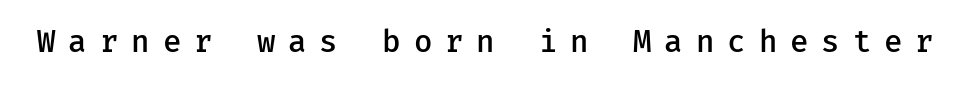
Q: Is the text bold? A: Semi-bold.
Q: Is the text italic (slanted)? A: No, it is upright.
Q: Is the typeface a serif or a sans-serif typeface? A: Sans-serif.
Q: Is the text underlined? A: No.
Q: Is the spacing between letters normal or unusually wide? A: Unusually wide.
Q: Width (condensed, normal, or wide)? A: Normal.
Q: Stroke contrast? A: Low.
Q: x-height? A: Medium.
